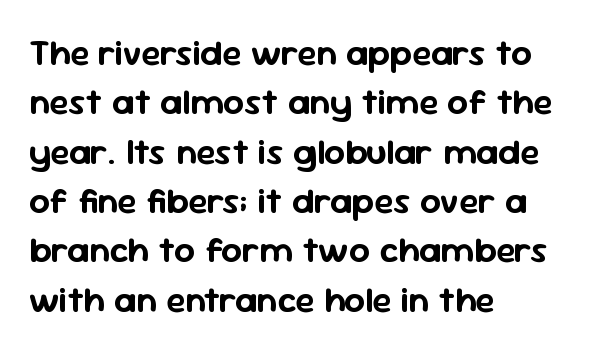
The image shows 36 px sans-serif type, upright; set left-aligned, normal line spacing (1.37x), normal letter spacing, not underlined; low stroke contrast and a medium x-height.
